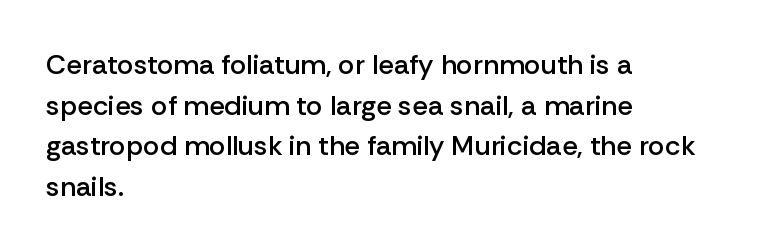
Q: Is the text bold? A: Semi-bold.
Q: Is the text italic (slanted)? A: No, it is upright.
Q: Is the typeface a serif or a sans-serif typeface? A: Sans-serif.
Q: Is the text underlined? A: No.
Q: How is the paragraph aligned? A: Left-aligned.
Q: Is the spacing between letters normal or unusually wide? A: Normal.
Q: Is the spacing between lines tight, normal or loose? A: Normal.
Q: Width (condensed, normal, or wide)? A: Normal.
Q: Stroke contrast? A: Low.
Q: x-height? A: Medium.
Q: Monospaced? A: No.
